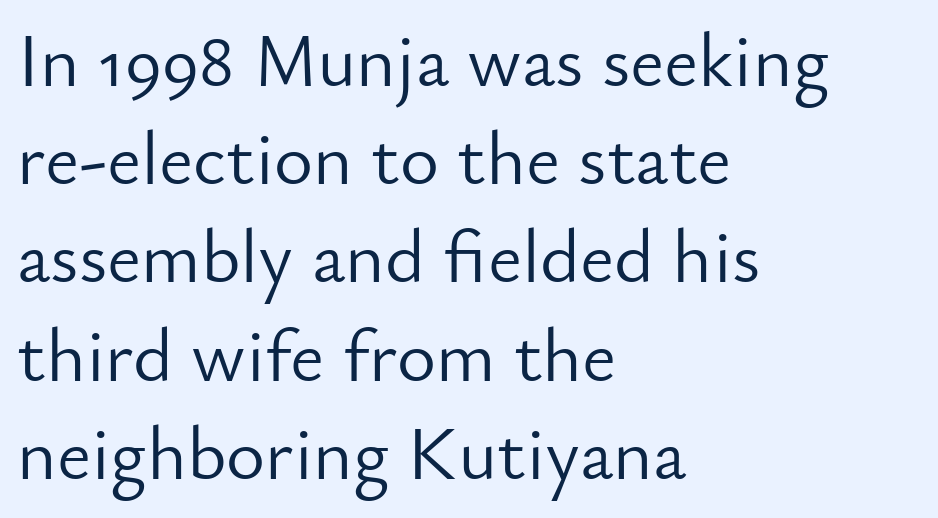
The image shows 75 px light sans-serif type, upright; set left-aligned, normal line spacing (1.31x), normal letter spacing, not underlined; low stroke contrast and a small x-height.
